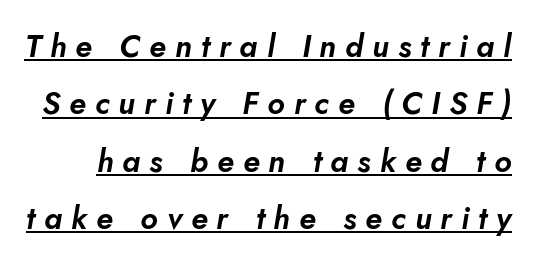
The image shows 31 px text type, italic (leaning right); set line spacing 1.85x, unusually wide letter spacing (+0.29 em), underlined; low stroke contrast and a small x-height.
